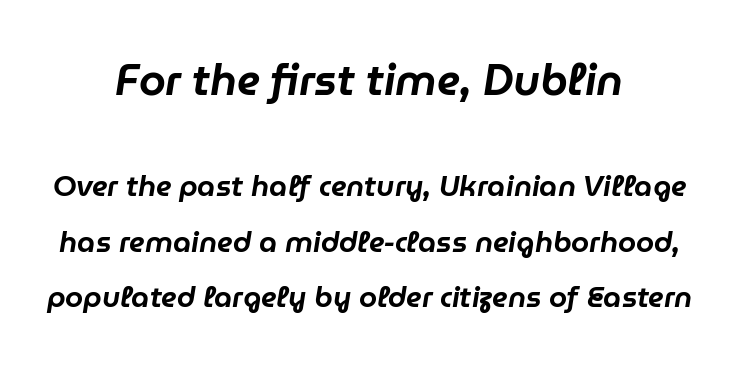
Varying glyph widths throughout — classic text-font behaviour. Compared with typical body copy, the letter spacing here is the same. Loosely led — the rows are spread out. Centered paragraph, ragged on both sides. Slant detected: the letters are inclined.
